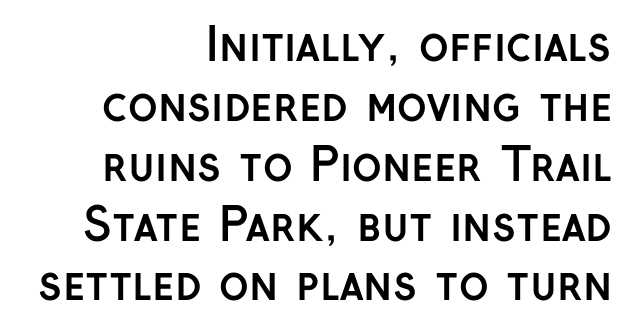
Each new line begins a customary step beneath the previous one. The letters carry no serifs — their stems end cleanly without finishing strokes. Clear beneath every line of the passage. Alignment: flush right. Plenty of ink on the page — the face is bold.
